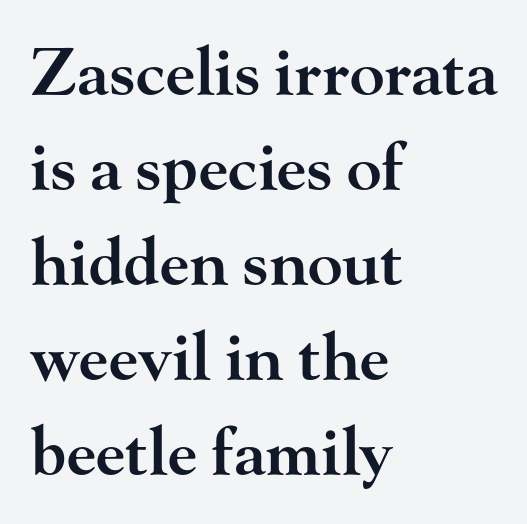
Q: Is the text bold? A: Semi-bold.
Q: Is the text italic (slanted)? A: No, it is upright.
Q: Is the typeface a serif or a sans-serif typeface? A: Serif.
Q: Is the text underlined? A: No.
Q: How is the paragraph aligned? A: Left-aligned.
Q: Is the spacing between letters normal or unusually wide? A: Normal.
Q: Is the spacing between lines tight, normal or loose? A: Normal.
Q: Width (condensed, normal, or wide)? A: Wide.
Q: Stroke contrast? A: High.
Q: x-height? A: Small.
Q: Monospaced? A: No.
